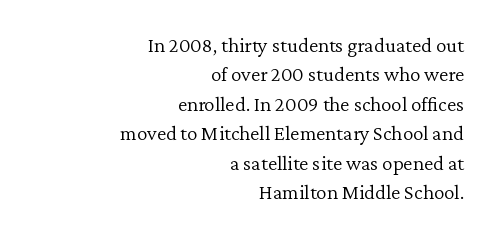
Q: Is the text bold? A: No.
Q: Is the text italic (slanted)? A: No, it is upright.
Q: Is the text underlined? A: No.
Q: How is the paragraph aligned? A: Right-aligned.
Q: Is the spacing between letters normal or unusually wide? A: Normal.
Q: Is the spacing between lines tight, normal or loose? A: Normal.
